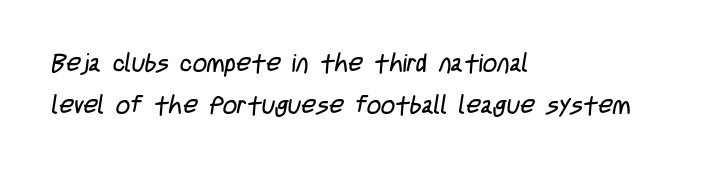
Q: Is the text bold? A: No.
Q: Is the text underlined? A: No.
Q: How is the paragraph aligned? A: Left-aligned.
Q: Is the spacing between letters normal or unusually wide? A: Normal.
Q: Is the spacing between lines tight, normal or loose? A: Normal.
